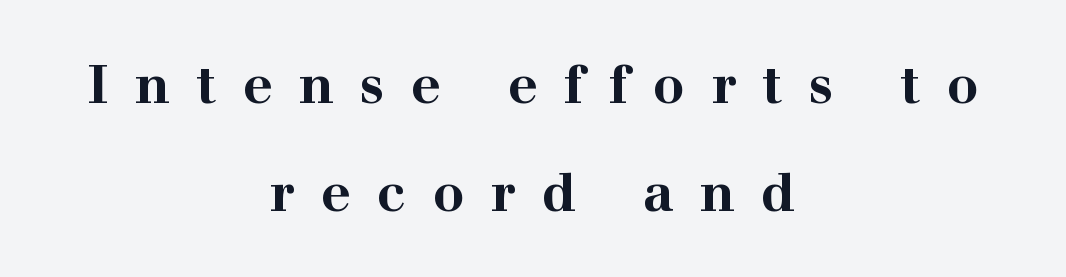
{"serif": "yes", "italic": "no", "bold": "yes", "weight": "bold", "width": "wide", "stroke_contrast": "high", "x_height": "medium", "monospaced": "no", "underline": "no", "align": "center", "line_spacing": "loose", "line_spacing_ratio": 2.03, "letter_spacing": "wide", "letter_spacing_em": 0.49, "glyph_px": 53}
